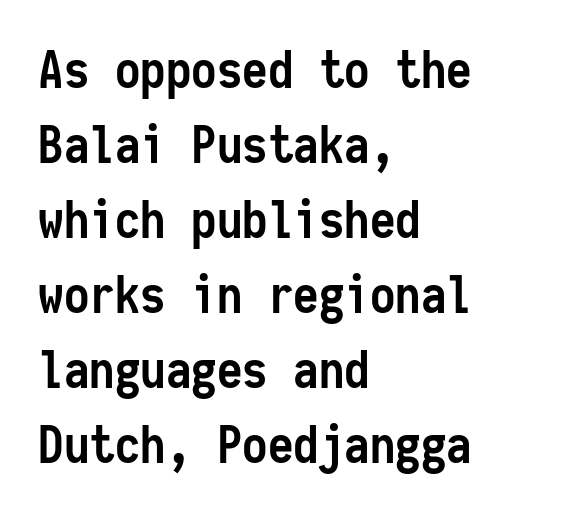
{"serif": "no", "italic": "no", "bold": "yes", "weight": "semibold", "width": "condensed", "stroke_contrast": "low", "x_height": "medium", "monospaced": "yes", "underline": "no", "align": "left", "line_spacing": "normal", "line_spacing_ratio": 1.47, "letter_spacing": "normal", "letter_spacing_em": 0.0, "glyph_px": 51}
